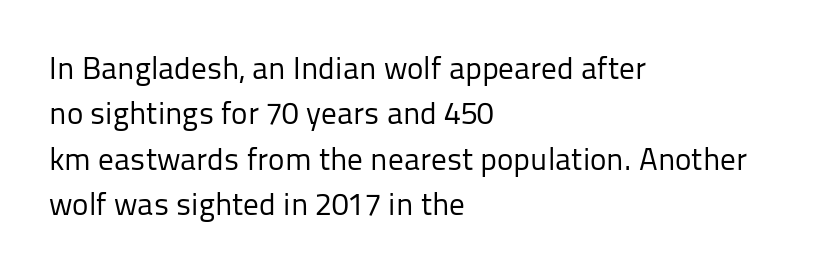
{"serif": "no", "italic": "no", "bold": "no", "weight": "regular", "width": "normal", "stroke_contrast": "low", "x_height": "medium", "monospaced": "no", "underline": "no", "align": "left", "line_spacing": "normal", "line_spacing_ratio": 1.46, "letter_spacing": "normal", "letter_spacing_em": 0.0, "glyph_px": 31}
